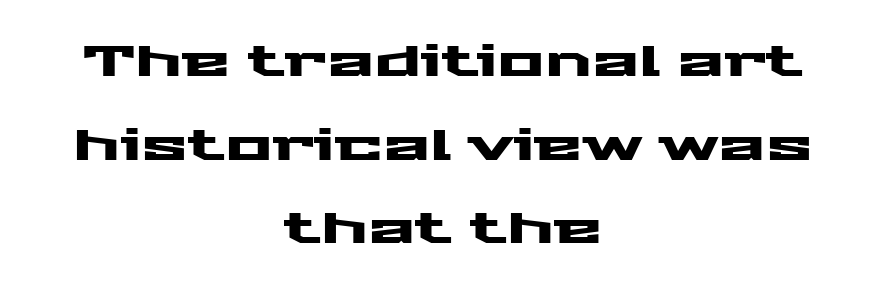
The image shows 44 px wide sans-serif type, upright; set centered, loose line spacing (1.9x), normal letter spacing, not underlined; medium stroke contrast and a medium x-height.
